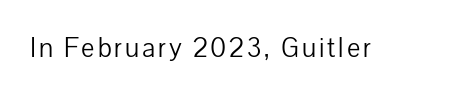
I'd call this a sans setting — the letters go barefoot. The weight would be labelled regular, book, light, or lighter still. The lettering stays uniformly vertical, giving the passage a roman look. Descenders hang freely into open space. Proportional: the letters do not fall into vertical columns.
